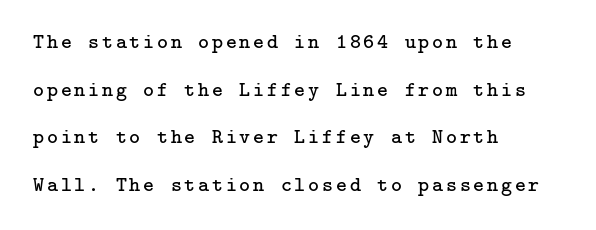
The image shows 21 px text type, upright; set left-aligned, loose line spacing (2.27x), not underlined.
